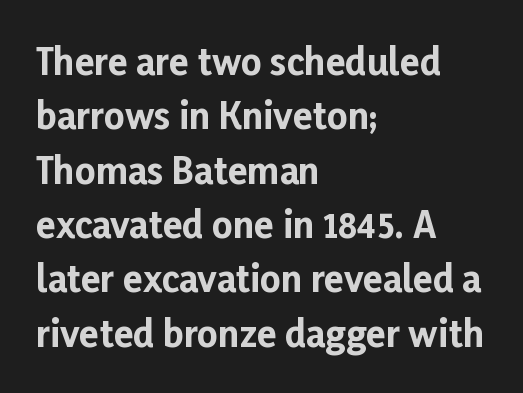
{"serif": "no", "italic": "no", "bold": "yes", "weight": "bold", "width": "normal", "stroke_contrast": "low", "x_height": "medium", "monospaced": "no", "underline": "no", "align": "left", "line_spacing": "normal", "line_spacing_ratio": 1.51, "letter_spacing": "normal", "letter_spacing_em": 0.0, "glyph_px": 36}
